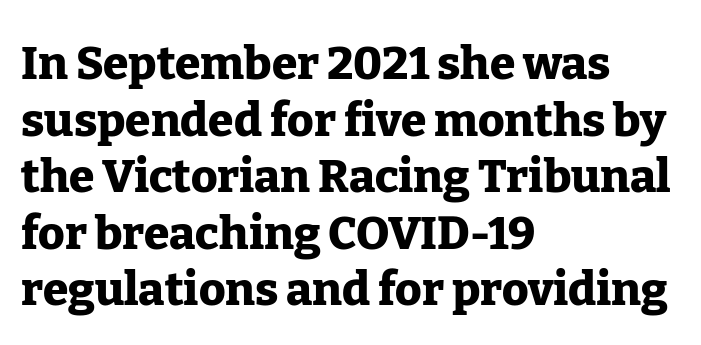
The image shows 46 px heavy serif type, upright; set left-aligned, line spacing 1.23x, normal letter spacing, not underlined; low stroke contrast and a medium x-height.
